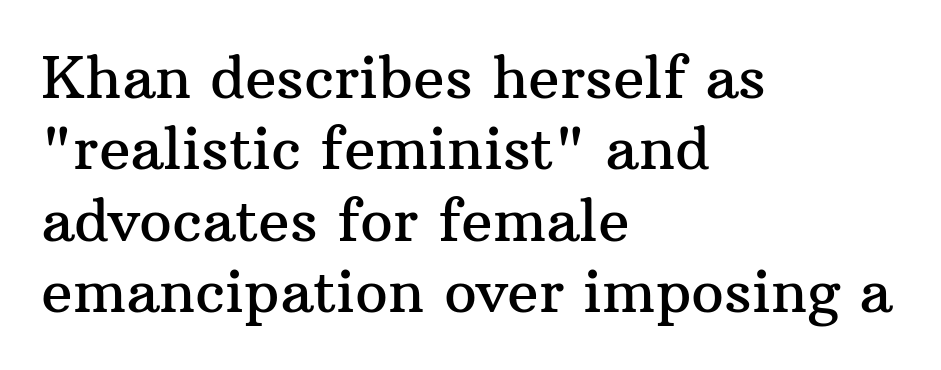
Q: Is the text italic (slanted)? A: No, it is upright.
Q: Is the typeface a serif or a sans-serif typeface? A: Serif.
Q: Is the text underlined? A: No.
Q: How is the paragraph aligned? A: Left-aligned.
Q: Is the spacing between letters normal or unusually wide? A: Normal.
Q: Width (condensed, normal, or wide)? A: Normal.
Q: Stroke contrast? A: Medium.
Q: x-height? A: Medium.
Q: Monospaced? A: No.
